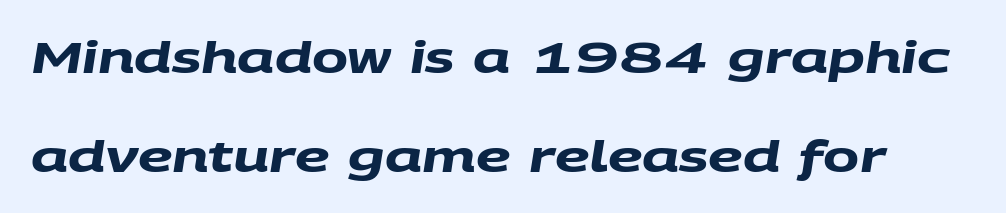
Typographic density is high because the face is bold. The passage shown is typed in a proportional face where columns would drift. Examine the stroke ends and you'll find no serifs. Words appear dense and cohesive because spacing is normal. Leading is clearly above the norm, producing a sparse column. Only glyphs here, with clear space below each row.
